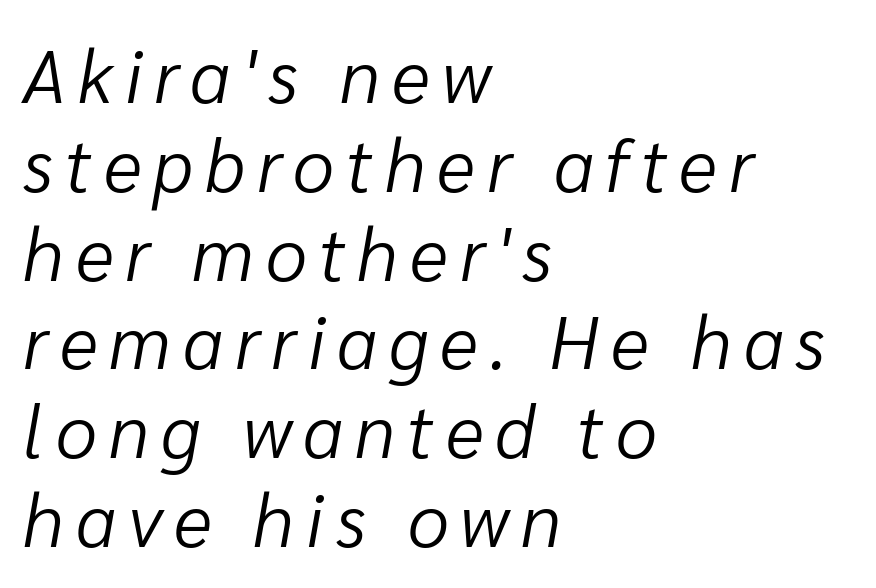
The lettering tilts uniformly, giving the passage an italic look. The weight tops out at a normal text grade. Underline: absent. Think of a printed novel: that variable character pitch is what you see here. The paragraph shown leans on its left margin.
